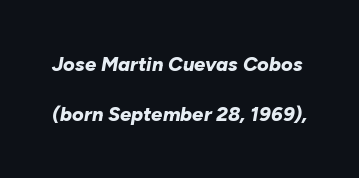
The characters look thick and weighty, a clear bold. You could call the tracking neutral — neither tight nor loose. A typesetter would call this leading open, well beyond the default. Check under the words: just untouched page.
